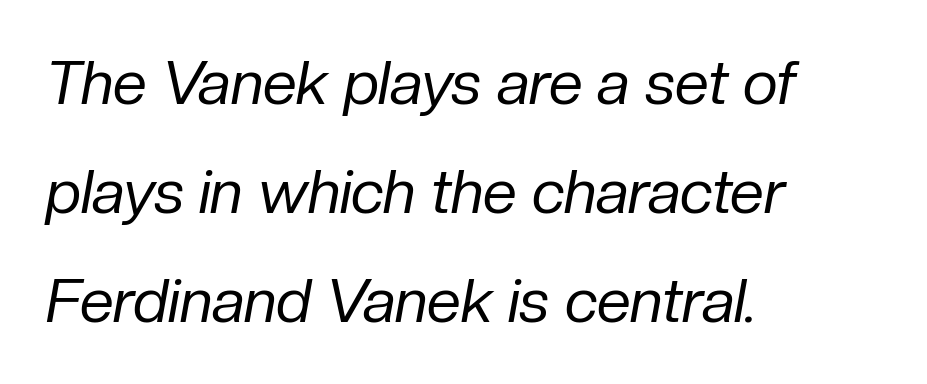
The image shows 61 px regular-weight type, italic (leaning right); set left-aligned, line spacing 1.79x, normal letter spacing, not underlined; low stroke contrast and a medium x-height.
